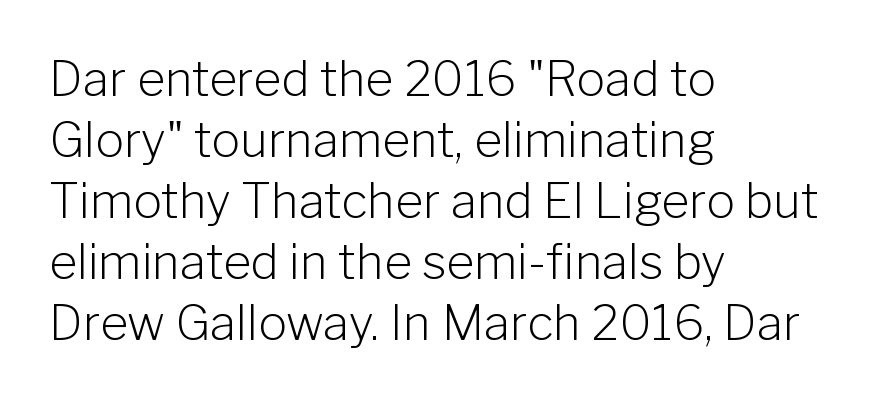
Q: Is the text bold? A: No.
Q: Is the text italic (slanted)? A: No, it is upright.
Q: Is the typeface a serif or a sans-serif typeface? A: Sans-serif.
Q: Is the text underlined? A: No.
Q: How is the paragraph aligned? A: Left-aligned.
Q: Is the spacing between letters normal or unusually wide? A: Normal.
Q: Is the spacing between lines tight, normal or loose? A: Normal.
Q: Width (condensed, normal, or wide)? A: Normal.
Q: Stroke contrast? A: Low.
Q: x-height? A: Medium.
Q: Monospaced? A: No.
